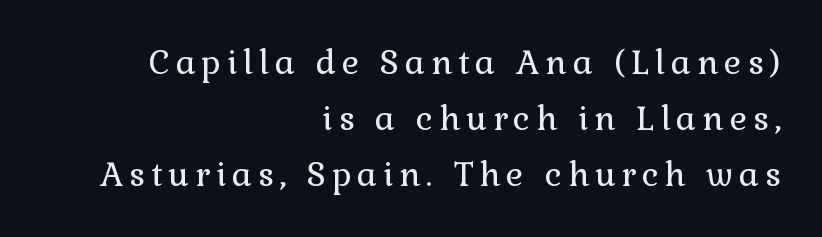
Regarding leading, the lines here are spaced in the standard way. Unlike italic type, these characters show no tilt at all. Typeset ragged left — the right edge is the straight one. The passage shown is typed in a proportional face where columns would drift.
